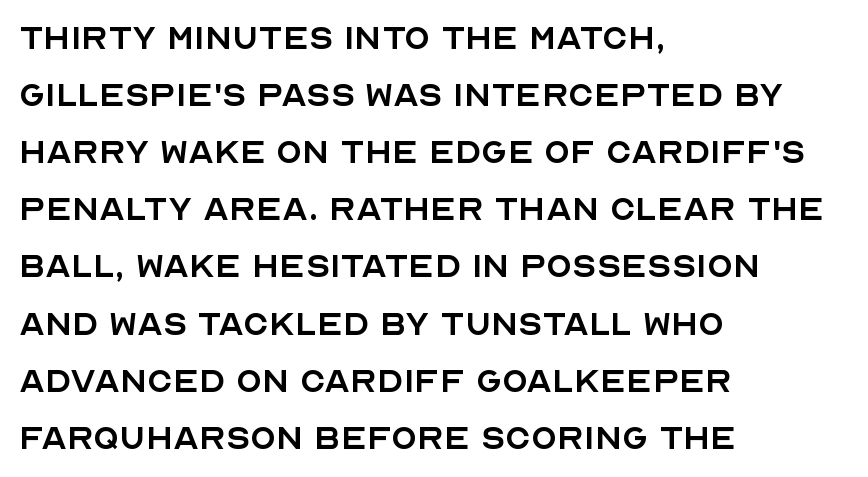
The image shows 42 px regular-weight sans-serif type, upright; set left-aligned, normal line spacing (1.36x), normal letter spacing, not underlined; a large x-height.
